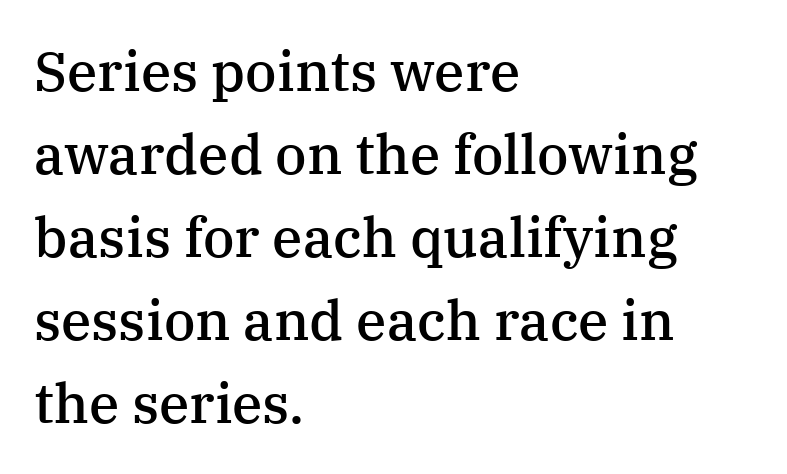
Is this a fixed-width face? No — the glyphs have proportional, varying widths. Students, observe: this is what conventionally led text looks like. The typography opts for an upright posture over an oblique one. Has an underline been added? It has not. The sample has been set in demibold, a notch under bold. The glyphs in this specimen are seriffed.
